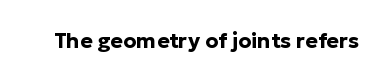
The image shows 21 px bold type, upright; set normal letter spacing, not underlined.
